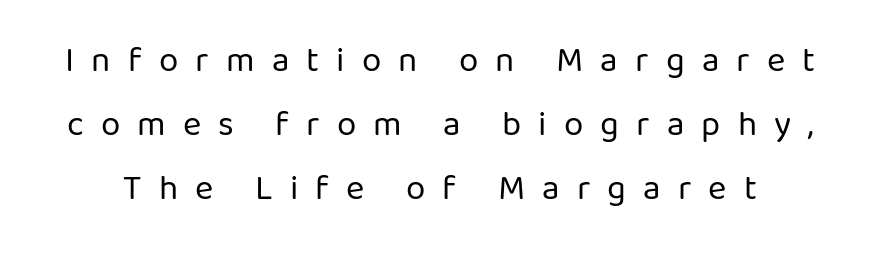
Q: Is the text bold? A: No.
Q: Is the text italic (slanted)? A: No, it is upright.
Q: Is the typeface a serif or a sans-serif typeface? A: Sans-serif.
Q: Is the text underlined? A: No.
Q: Is the spacing between letters normal or unusually wide? A: Unusually wide.
Q: Width (condensed, normal, or wide)? A: Normal.
Q: Stroke contrast? A: Low.
Q: x-height? A: Medium.
Q: Monospaced? A: No.
